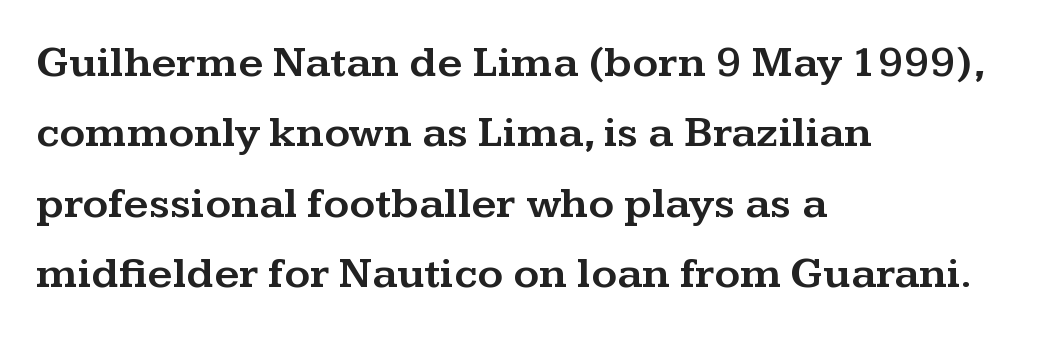
The image shows 44 px wide serif type, upright; set left-aligned, normal line spacing (1.6x), normal letter spacing, not underlined; medium stroke contrast and a medium x-height.
